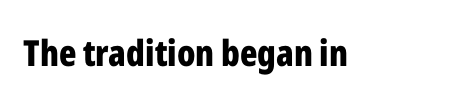
The text was rendered using a sans face with plain stroke endings. The gap between lines stays unmarked. What stands out about the letter spacing? Nothing — it is the standard amount. Strong, thick strokes mark this as bold type. Ascenders rise straight up at ninety degrees. The rendering uses natural spacing where letterforms have individual widths.
